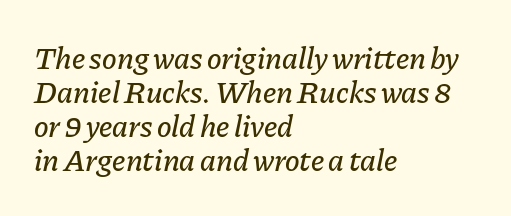
The image shows 31 px text type, italic (leaning right); set left-aligned, tight line spacing (1.1x), normal letter spacing, not underlined; low stroke contrast and a medium x-height.
